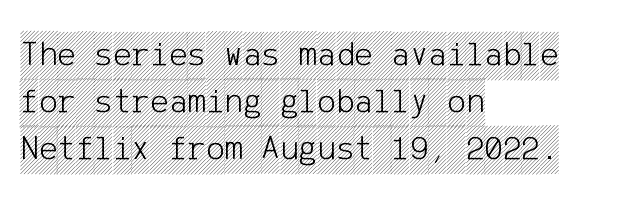
The image shows 35 px condensed type, upright; set left-aligned, normal line spacing (1.35x), normal letter spacing, not underlined; a large x-height.
